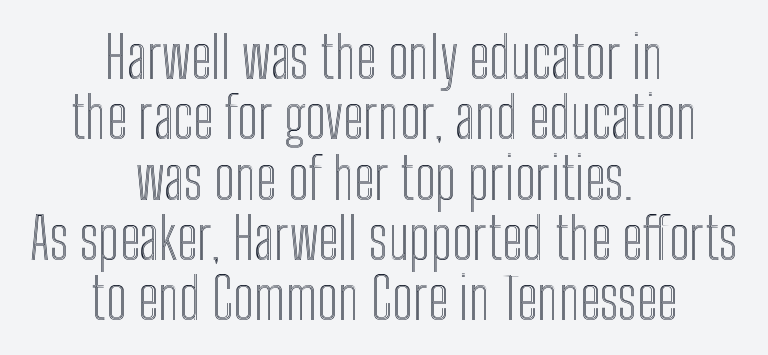
The image shows 58 px condensed type, upright; set centered, tight line spacing (1.04x), normal letter spacing, not underlined; a medium x-height.
